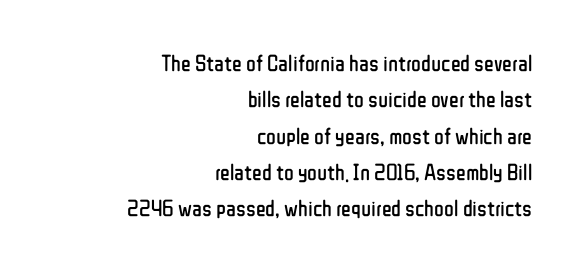
The lettering stays uniformly vertical, giving the passage a roman look. Is the type heavy? It reads as light-to-regular instead. Caption: multi-line text, flush right, ragged left. The foot of each line stays bare and open.
